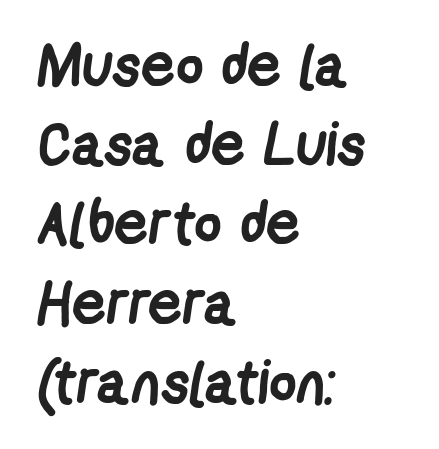
{"serif": "no", "bold": "yes", "weight": "semibold", "width": "condensed", "stroke_contrast": "low", "x_height": "medium", "monospaced": "no", "underline": "no", "align": "left", "line_spacing": "normal", "line_spacing_ratio": 1.32, "letter_spacing": "normal", "letter_spacing_em": 0.0, "glyph_px": 60}
